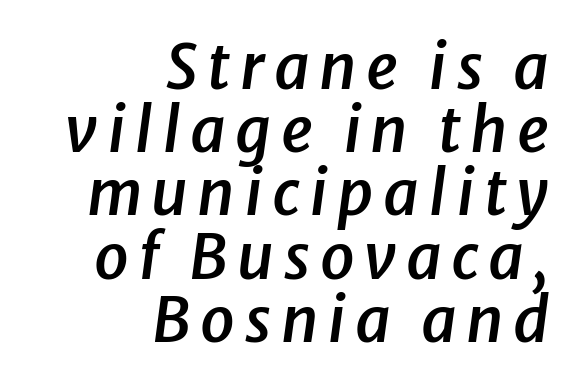
Q: Is the text bold? A: Semi-bold.
Q: Is the text italic (slanted)? A: Yes, it leans right by about 8 degrees.
Q: Is the text underlined? A: No.
Q: How is the paragraph aligned? A: Right-aligned.
Q: Is the spacing between lines tight, normal or loose? A: Tight.
Q: Width (condensed, normal, or wide)? A: Normal.
Q: Stroke contrast? A: Low.
Q: x-height? A: Medium.
Q: Monospaced? A: No.
